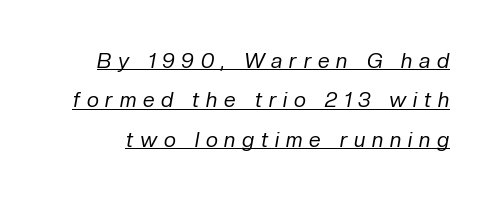
The image shows 21 px text type, italic (leaning right); set line spacing 1.88x, unusually wide letter spacing (+0.33 em), underlined.
